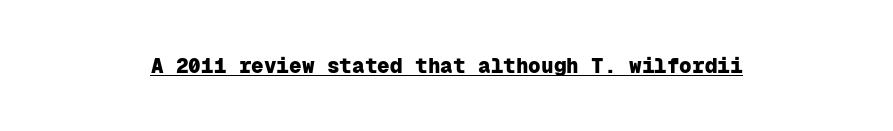
The image shows 21 px bold type, upright; set centered, normal letter spacing, underlined.
